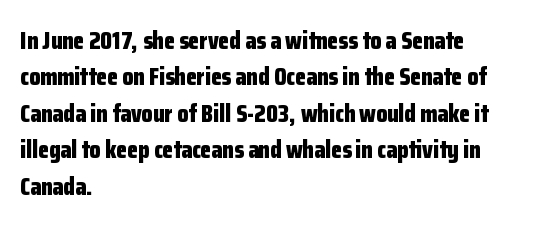
The letters are bold, with thick, heavy strokes. If you measured baseline to baseline, you'd find a middling distance. Posture: straight, roman, zero tilt. No word sits above an underline.
